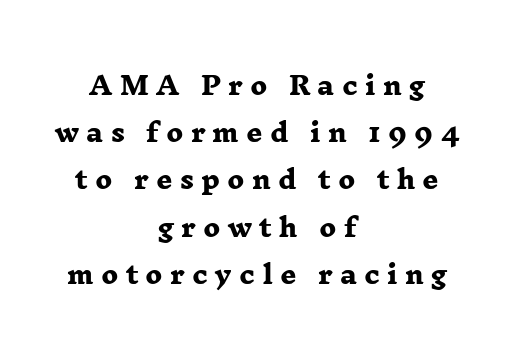
{"bold": "yes", "underline": "no", "align": "center", "line_spacing_ratio": 1.89, "letter_spacing": "wide", "letter_spacing_em": 0.29, "glyph_px": 25}
